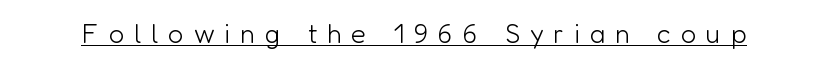
The image shows 27 px text type, upright; set unusually wide letter spacing (+0.37 em), underlined.
